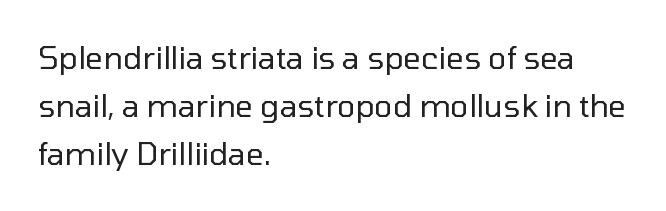
{"serif": "no", "italic": "no", "bold": "no", "weight": "regular", "width": "normal", "stroke_contrast": "low", "x_height": "medium", "monospaced": "no", "underline": "no", "align": "left", "line_spacing": "normal", "line_spacing_ratio": 1.55, "letter_spacing": "normal", "letter_spacing_em": 0.0, "glyph_px": 31}
